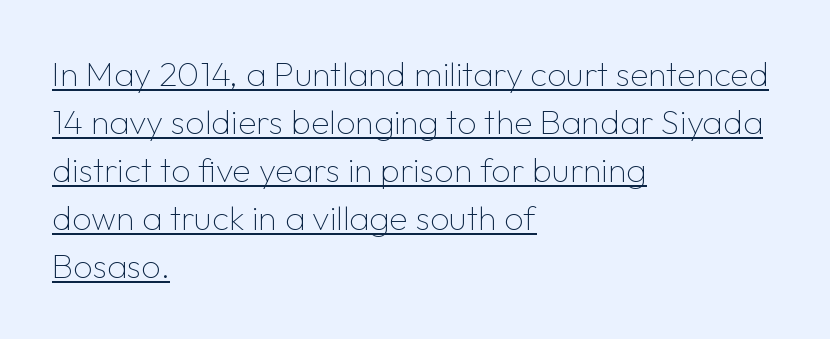
Q: Is the text bold? A: No.
Q: Is the text italic (slanted)? A: No, it is upright.
Q: Is the typeface a serif or a sans-serif typeface? A: Sans-serif.
Q: Is the text underlined? A: Yes.
Q: How is the paragraph aligned? A: Left-aligned.
Q: Is the spacing between letters normal or unusually wide? A: Normal.
Q: Is the spacing between lines tight, normal or loose? A: Normal.
Q: Width (condensed, normal, or wide)? A: Normal.
Q: Stroke contrast? A: Low.
Q: x-height? A: Medium.
Q: Monospaced? A: No.
